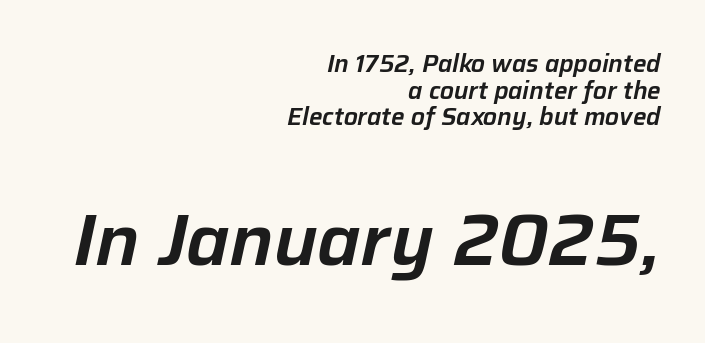
{"italic": "yes", "lean": "right", "slant_degrees": 12, "width": "normal", "stroke_contrast": "low", "x_height": "medium", "monospaced": "no", "underline": "no", "align": "right", "line_spacing": "tight", "line_spacing_ratio": 1.11, "letter_spacing": "normal", "letter_spacing_em": 0.0, "larger_block": "second", "size_ratio": 3.04, "glyph_px": 73}
